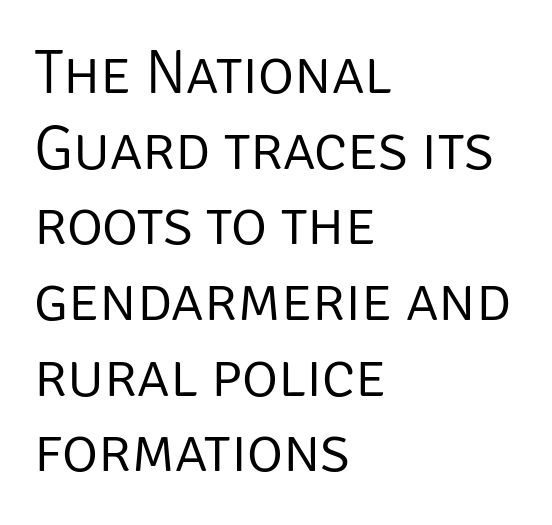
{"serif": "no", "italic": "no", "bold": "no", "weight": "light", "width": "normal", "stroke_contrast": "low", "x_height": "large", "monospaced": "no", "underline": "no", "align": "left", "line_spacing_ratio": 1.22, "letter_spacing": "normal", "letter_spacing_em": 0.0, "glyph_px": 62}
